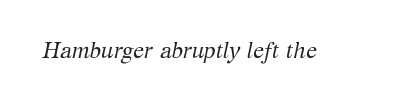
Q: Is the text bold? A: No.
Q: Is the text italic (slanted)? A: Yes, it leans right by about 12 degrees.
Q: Is the text underlined? A: No.
Q: Is the spacing between letters normal or unusually wide? A: Normal.
